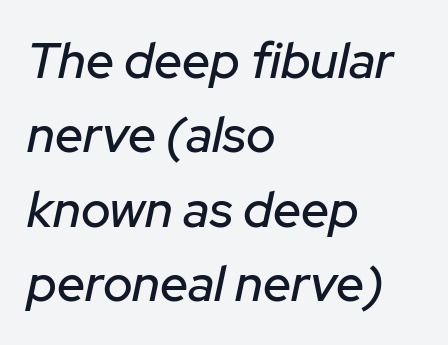
Q: Is the text italic (slanted)? A: Yes, it leans right by about 12 degrees.
Q: Is the text underlined? A: No.
Q: How is the paragraph aligned? A: Left-aligned.
Q: Is the spacing between letters normal or unusually wide? A: Normal.
Q: Is the spacing between lines tight, normal or loose? A: Normal.
Q: Width (condensed, normal, or wide)? A: Normal.
Q: Stroke contrast? A: Low.
Q: x-height? A: Medium.
Q: Monospaced? A: No.
